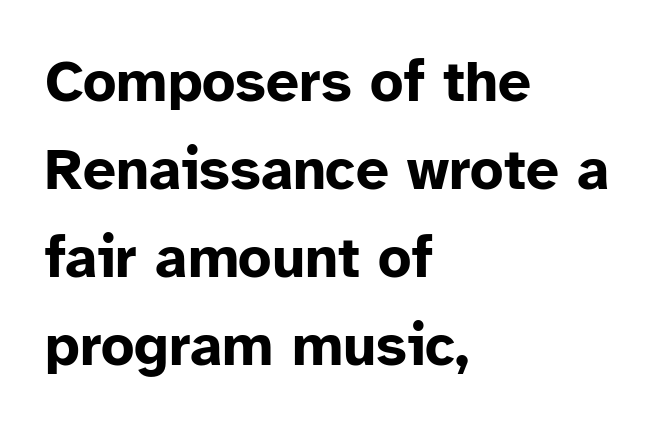
A normal amount of white space separates one row of letters from the next. Varying glyph widths throughout — classic text-font behaviour. This rendering leaves character spacing at its baseline value. The compositor pushed each line to the left boundary. Do the letters lean? They stand straight. Serif or sans? Sans — the stroke terminals are bare.
